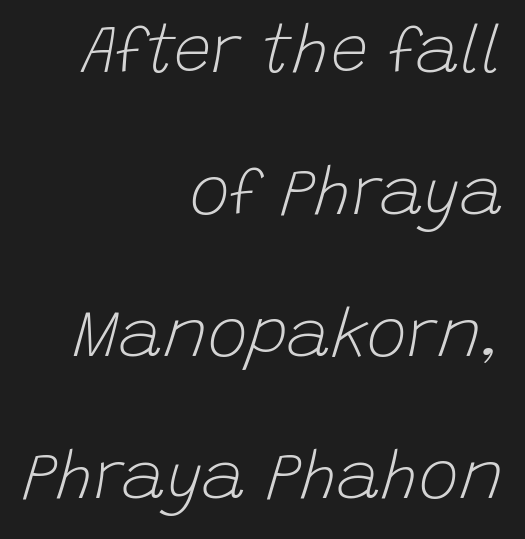
All the whitespace from short lines collects on the left. Notice the wide empty band between every row — that's loose leading. Designer's note — italics engaged. Each letter keeps its own natural width here, so spacing adapts to shape. Between one letter and the next there's only the usual sliver of space. The font is comparable to plain body text, perhaps lighter.
